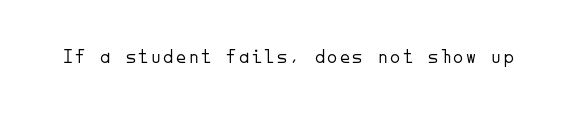
The image shows 20 px text type, upright; set not underlined.
